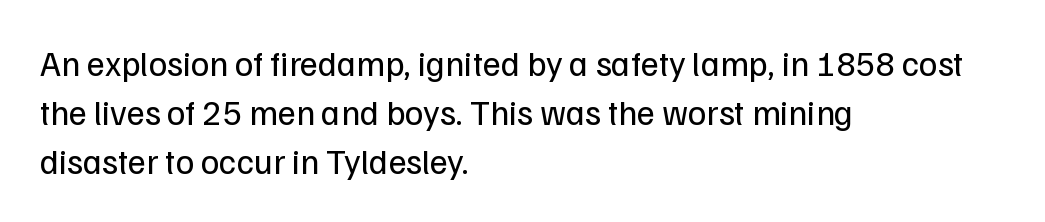
{"serif": "no", "italic": "no", "bold": "no", "weight": "regular", "width": "normal", "stroke_contrast": "low", "x_height": "medium", "monospaced": "no", "underline": "no", "align": "left", "line_spacing": "normal", "line_spacing_ratio": 1.4, "letter_spacing": "normal", "letter_spacing_em": 0.0, "glyph_px": 35}
